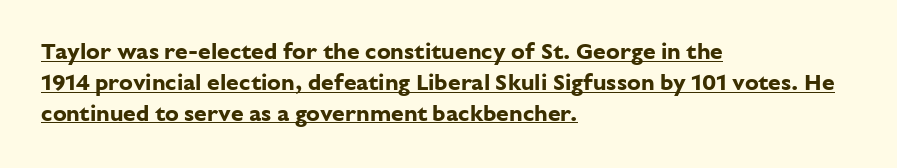
{"italic": "no", "bold": "yes", "underline": "yes", "align": "left", "line_spacing": "normal", "line_spacing_ratio": 1.34, "letter_spacing": "normal", "letter_spacing_em": 0.0, "glyph_px": 23}
